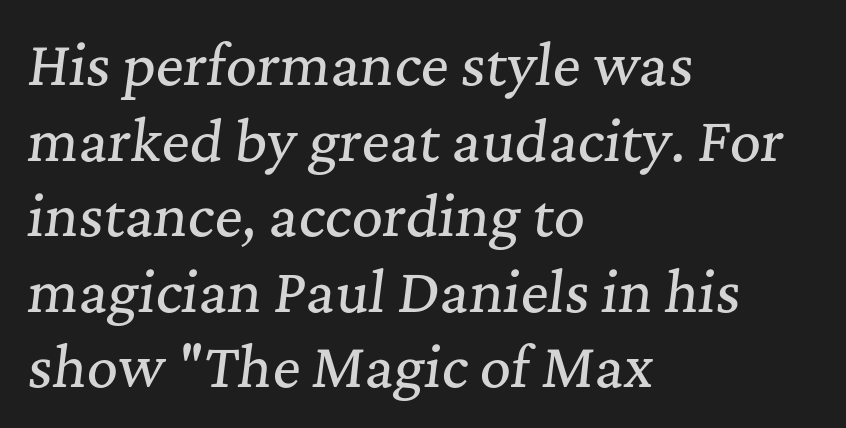
Q: Is the text italic (slanted)? A: Yes, it leans right by about 7 degrees.
Q: Is the typeface a serif or a sans-serif typeface? A: Serif.
Q: Is the text underlined? A: No.
Q: How is the paragraph aligned? A: Left-aligned.
Q: Is the spacing between letters normal or unusually wide? A: Normal.
Q: Is the spacing between lines tight, normal or loose? A: Normal.
Q: Width (condensed, normal, or wide)? A: Normal.
Q: Stroke contrast? A: Medium.
Q: x-height? A: Medium.
Q: Monospaced? A: No.
